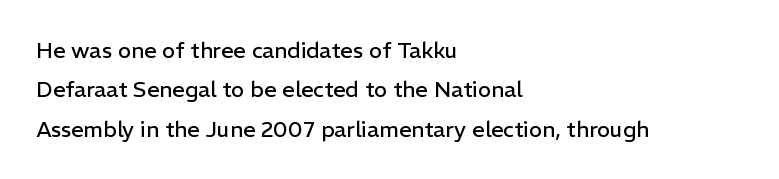
The horizontal fit of the characters is conventional and even. Horizontal alignment here is leftward, the default for most running prose. Descenders are the only things crossing below the line. The characters are drawn with everyday or finer stroke widths.
